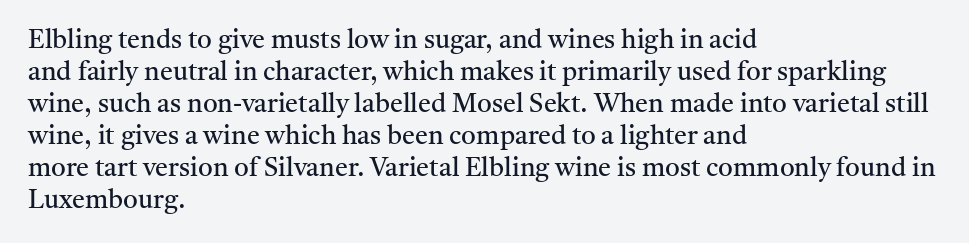
Q: Is the text bold? A: No.
Q: Is the text italic (slanted)? A: No, it is upright.
Q: Is the text underlined? A: No.
Q: How is the paragraph aligned? A: Left-aligned.
Q: Is the spacing between letters normal or unusually wide? A: Normal.
